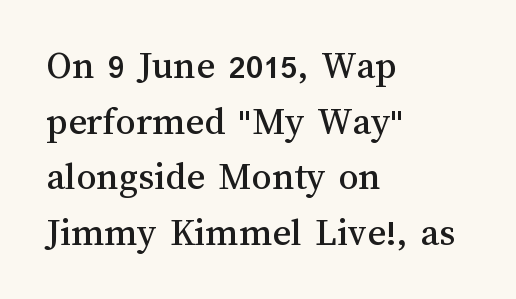
Q: Is the text italic (slanted)? A: No, it is upright.
Q: Is the text underlined? A: No.
Q: How is the paragraph aligned? A: Left-aligned.
Q: Is the spacing between letters normal or unusually wide? A: Normal.
Q: Is the spacing between lines tight, normal or loose? A: Normal.
Q: Width (condensed, normal, or wide)? A: Normal.
Q: Stroke contrast? A: Medium.
Q: x-height? A: Medium.
Q: Monospaced? A: No.
